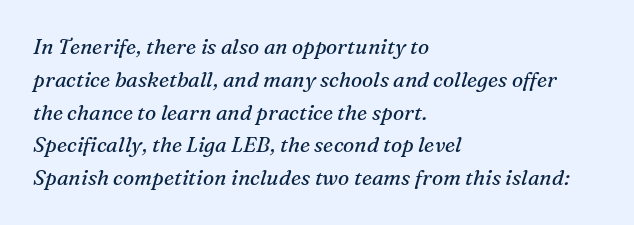
Q: Is the text bold? A: No.
Q: Is the text italic (slanted)? A: Yes, it leans right by about 16 degrees.
Q: Is the text underlined? A: No.
Q: How is the paragraph aligned? A: Left-aligned.
Q: Is the spacing between letters normal or unusually wide? A: Normal.
Q: Is the spacing between lines tight, normal or loose? A: Normal.
